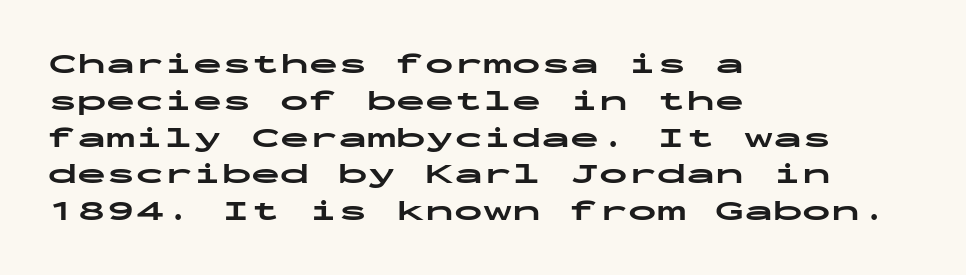
The image shows 29 px bold, wide sans-serif type, upright, monospaced; set left-aligned, normal line spacing (1.27x), normal letter spacing, not underlined; low stroke contrast and a medium x-height.
